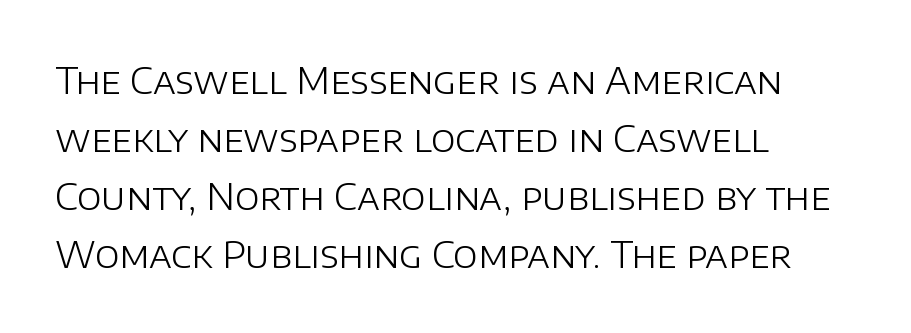
{"serif": "no", "italic": "no", "bold": "no", "weight": "light", "width": "normal", "stroke_contrast": "low", "x_height": "large", "monospaced": "no", "underline": "no", "align": "left", "line_spacing": "normal", "line_spacing_ratio": 1.57, "letter_spacing": "normal", "letter_spacing_em": 0.0, "glyph_px": 37}
